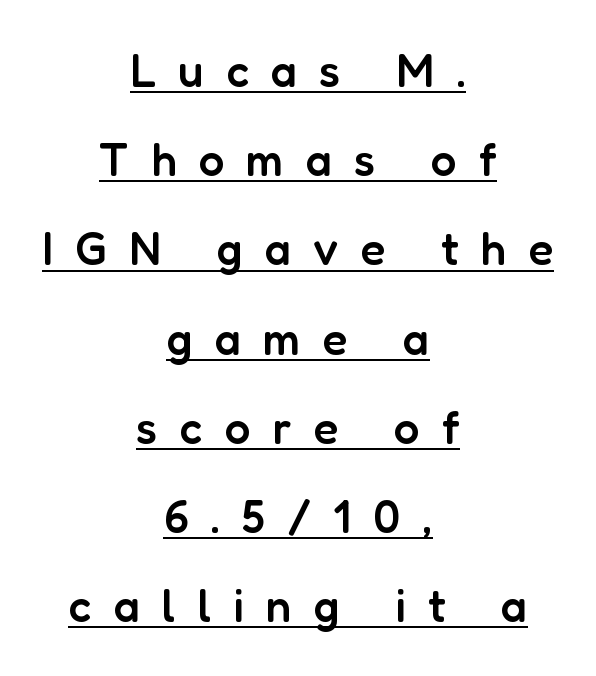
{"serif": "no", "italic": "no", "bold": "semi", "weight": "semibold", "width": "normal", "stroke_contrast": "low", "x_height": "medium", "monospaced": "no", "underline": "yes", "align": "center", "line_spacing": "loose", "line_spacing_ratio": 1.94, "letter_spacing": "wide", "letter_spacing_em": 0.48, "glyph_px": 46}
